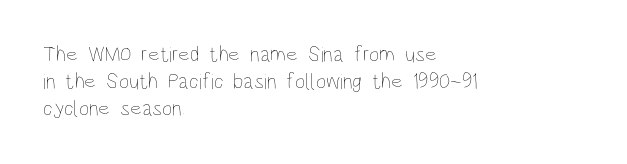
The image shows 22 px text type, upright; set left-aligned, line spacing 1.23x, normal letter spacing, not underlined.
